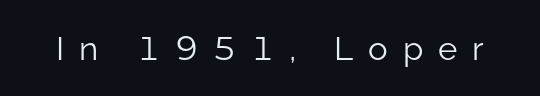
Grotesque or geometric, the face here clearly has no serifs. Each letter keeps its own natural width here, so spacing adapts to shape. Rendered with straight, roman letterforms. The foot of each line stays bare and open. The letters are spread apart with noticeably loose tracking. Letters have the restrained weight of plain body copy at most.
